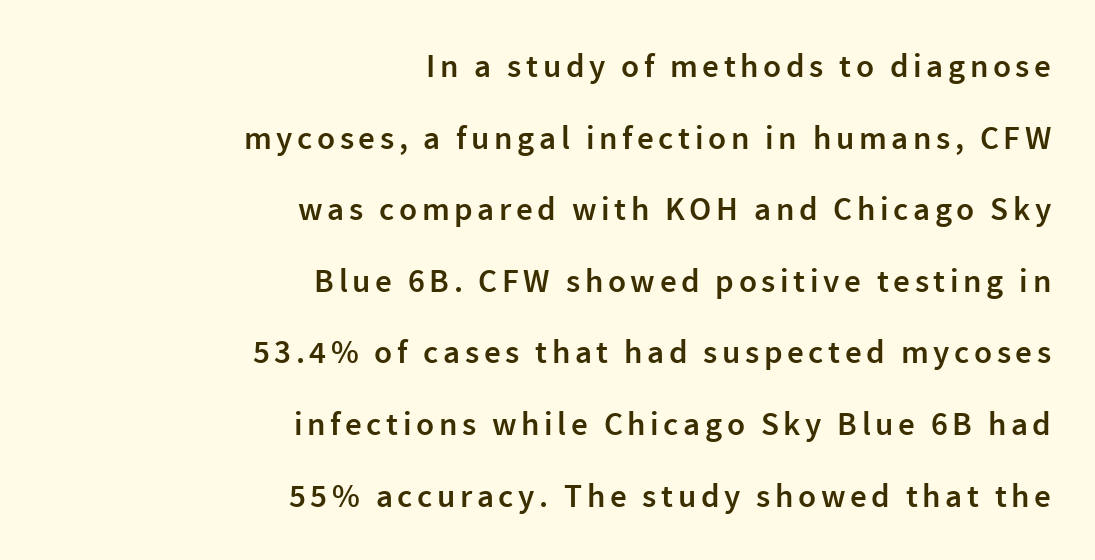
{"serif": "no", "italic": "no", "bold": "semi", "weight": "semibold", "width": "normal", "x_height": "medium", "monospaced": "no", "underline": "no", "align": "right", "line_spacing": "loose", "line_spacing_ratio": 2.17, "glyph_px": 33}
